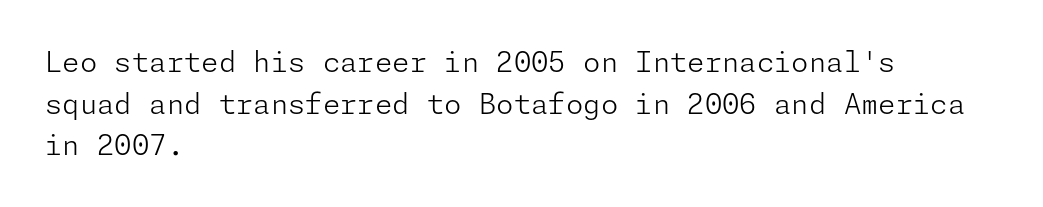
{"serif": "no", "italic": "no", "bold": "no", "weight": "light", "width": "normal", "stroke_contrast": "low", "x_height": "medium", "underline": "no", "align": "left", "line_spacing": "normal", "line_spacing_ratio": 1.49, "letter_spacing": "normal", "letter_spacing_em": 0.0, "glyph_px": 28}
